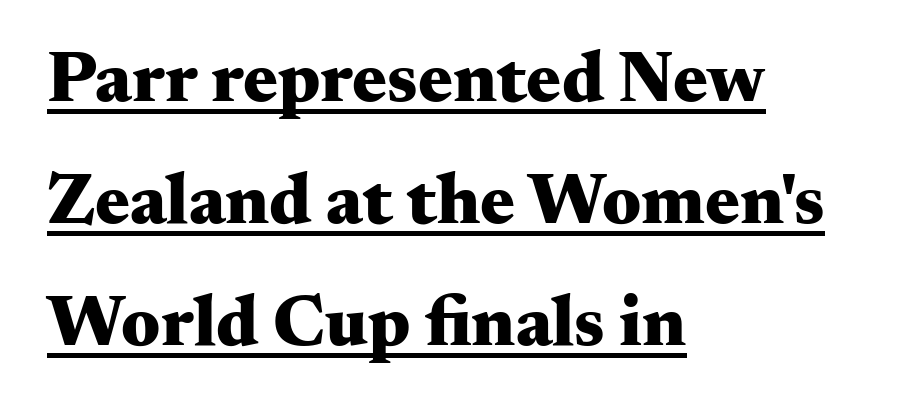
Spacing between characters is what you'd get straight out of the box. In designer terms, the underline attribute is active on this setting. The rendering uses a moderate line-height, typical for paragraphs. Are there feet on the stems? There are — it's a serif. Posture: straight, roman, zero tilt. Notice how the passage keeps a crisp vertical edge on the left only.
